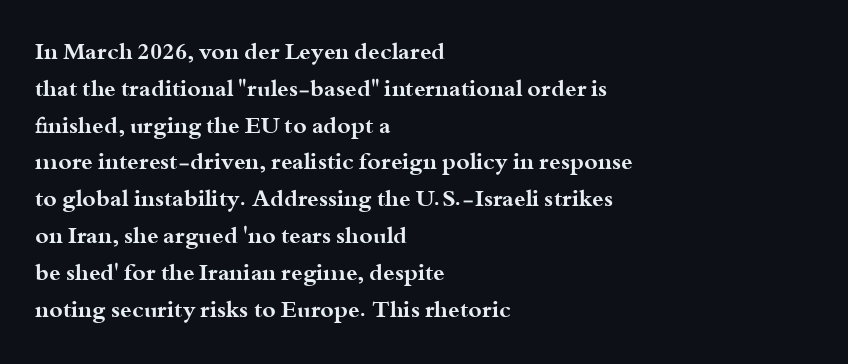
Q: Is the text bold? A: Yes.
Q: Is the text italic (slanted)? A: No, it is upright.
Q: Is the text underlined? A: No.
Q: How is the paragraph aligned? A: Left-aligned.
Q: Is the spacing between letters normal or unusually wide? A: Normal.
Q: Is the spacing between lines tight, normal or loose? A: Normal.
